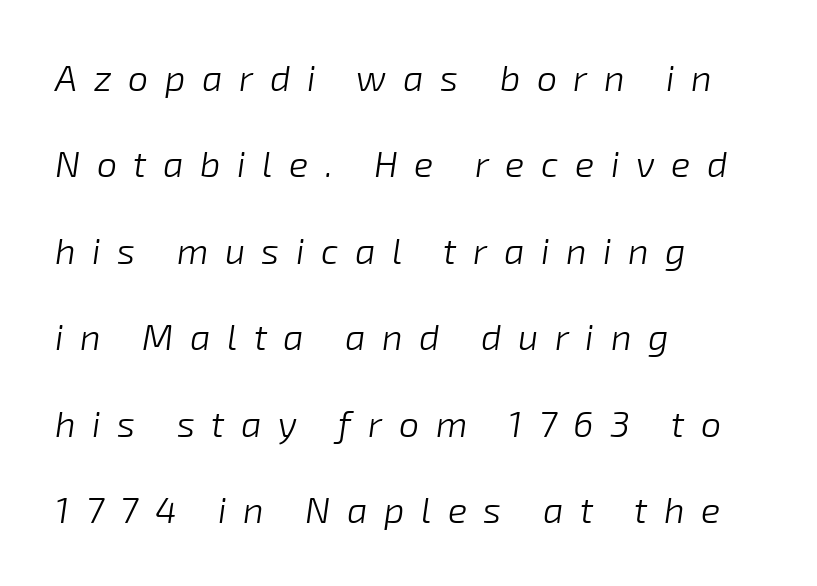
The image shows 36 px light type, italic (leaning right); set left-aligned, loose line spacing (2.4x), unusually wide letter spacing (+0.46 em), not underlined; low stroke contrast and a medium x-height.
